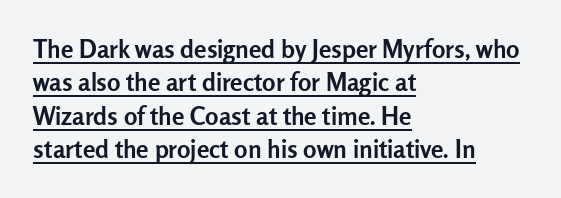
Q: Is the text bold? A: Yes.
Q: Is the text italic (slanted)? A: No, it is upright.
Q: Is the text underlined? A: Yes.
Q: How is the paragraph aligned? A: Left-aligned.
Q: Is the spacing between letters normal or unusually wide? A: Normal.
Q: Is the spacing between lines tight, normal or loose? A: Normal.
